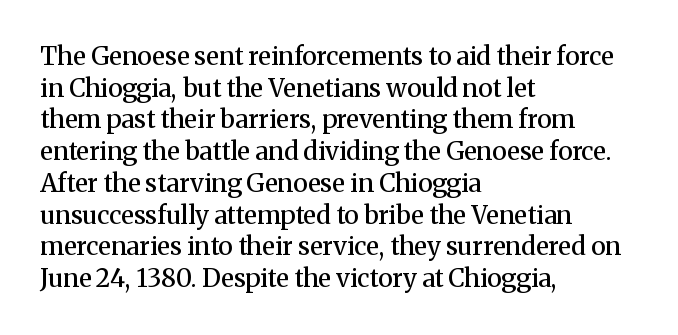
A semibold gives these letters moderate extra thickness, short of bold. The vertical gap from one line to the next is medium. The axis of the letterforms is exactly vertical. A typesetter would call this zero additional tracking. Plain, unruled lines of type. Leftover space on each line is placed entirely after the last word.
